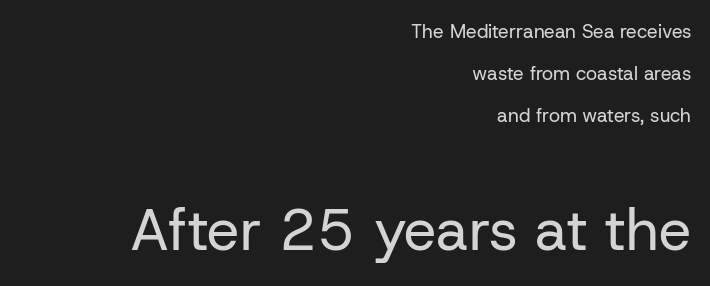
Q: Is the text bold? A: No.
Q: Is the text italic (slanted)? A: No, it is upright.
Q: Is the typeface a serif or a sans-serif typeface? A: Sans-serif.
Q: Is the text underlined? A: No.
Q: How is the paragraph aligned? A: Right-aligned.
Q: Is the spacing between letters normal or unusually wide? A: Normal.
Q: Is the spacing between lines tight, normal or loose? A: Loose.
Q: Which block of text is set in a larger size, the first (top) or the second (bottom)? A: The second (bottom) one.
Q: Width (condensed, normal, or wide)? A: Normal.
Q: Stroke contrast? A: Low.
Q: x-height? A: Medium.
Q: Monospaced? A: No.
